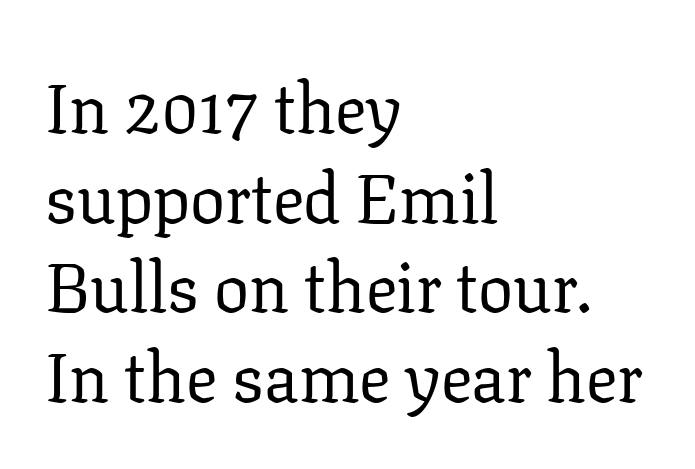
Q: Is the text bold? A: No.
Q: Is the text italic (slanted)? A: No, it is upright.
Q: Is the typeface a serif or a sans-serif typeface? A: Serif.
Q: Is the text underlined? A: No.
Q: How is the paragraph aligned? A: Left-aligned.
Q: Is the spacing between letters normal or unusually wide? A: Normal.
Q: Is the spacing between lines tight, normal or loose? A: Normal.
Q: Width (condensed, normal, or wide)? A: Normal.
Q: Stroke contrast? A: Low.
Q: x-height? A: Medium.
Q: Monospaced? A: No.
